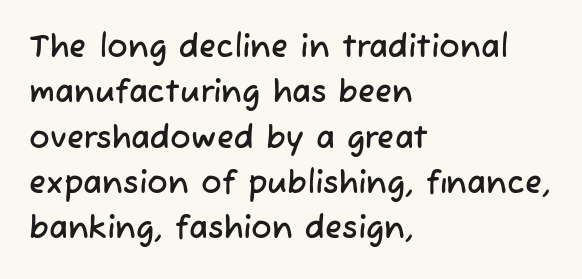
Q: Is the typeface a serif or a sans-serif typeface? A: Sans-serif.
Q: Is the text underlined? A: No.
Q: How is the paragraph aligned? A: Left-aligned.
Q: Is the spacing between letters normal or unusually wide? A: Normal.
Q: Is the spacing between lines tight, normal or loose? A: Normal.
Q: Width (condensed, normal, or wide)? A: Normal.
Q: Stroke contrast? A: Low.
Q: x-height? A: Medium.
Q: Monospaced? A: No.
